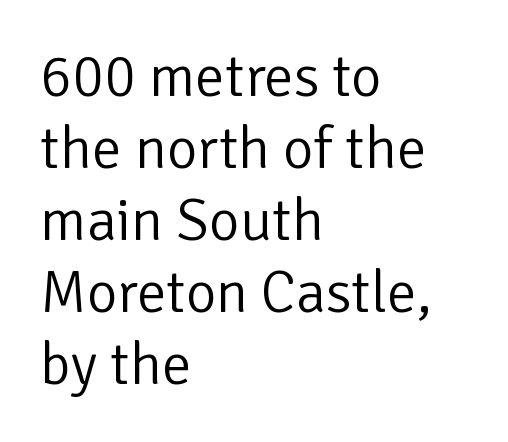
{"serif": "no", "italic": "no", "bold": "no", "weight": "light", "width": "normal", "stroke_contrast": "low", "x_height": "medium", "monospaced": "no", "underline": "no", "align": "left", "line_spacing_ratio": 1.22, "letter_spacing": "normal", "letter_spacing_em": 0.0, "glyph_px": 59}
